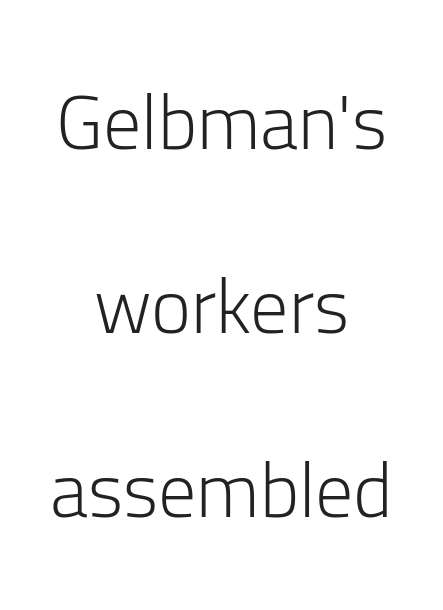
{"serif": "no", "italic": "no", "bold": "no", "weight": "light", "width": "normal", "stroke_contrast": "low", "x_height": "medium", "monospaced": "no", "underline": "no", "align": "center", "line_spacing": "loose", "line_spacing_ratio": 2.42, "letter_spacing": "normal", "letter_spacing_em": 0.0, "glyph_px": 76}
